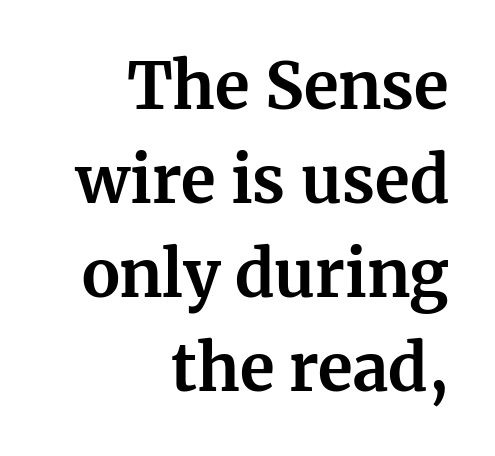
The image shows 64 px bold serif type, upright; set right-aligned, normal line spacing (1.47x), normal letter spacing, not underlined; medium stroke contrast and a medium x-height.
